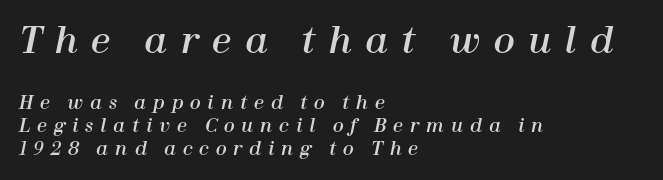
Display-style spreading of the glyphs; the letterfit is very open. Layout note: lines flush left. Letters rest on an invisible, unmarked baseline. In terms of posture, this sample is oblique.
